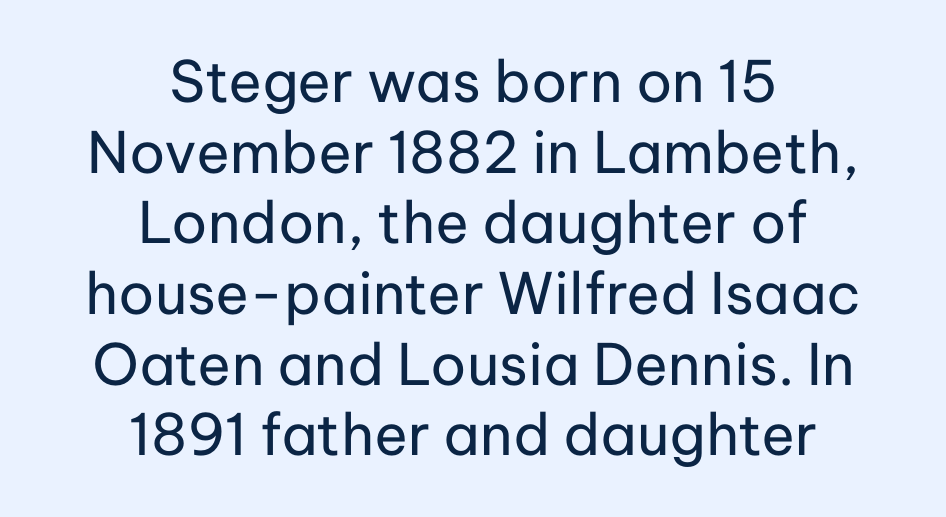
Q: Is the text bold? A: No.
Q: Is the text italic (slanted)? A: No, it is upright.
Q: Is the typeface a serif or a sans-serif typeface? A: Sans-serif.
Q: Is the text underlined? A: No.
Q: How is the paragraph aligned? A: Centered.
Q: Is the spacing between letters normal or unusually wide? A: Normal.
Q: Width (condensed, normal, or wide)? A: Normal.
Q: Stroke contrast? A: Low.
Q: x-height? A: Medium.
Q: Monospaced? A: No.
